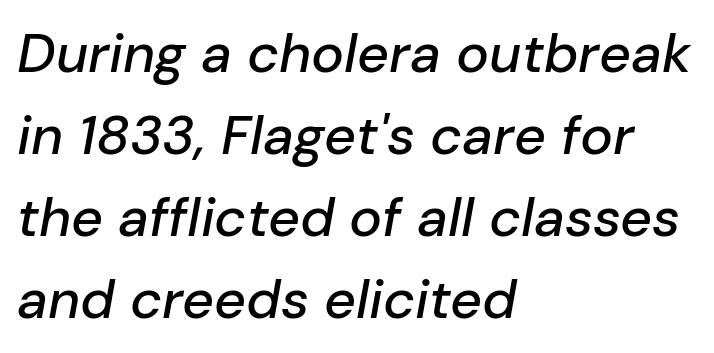
Reading down the column, the eye jumps a familiar distance to each next line. Notice how the passage keeps a crisp vertical edge on the left only. You could not count columns in this text — the font is proportionally spaced. The passage shown has conventional tracking throughout. Slant detected: the letters are inclined. Anything drawn beneath the words? Only blank space.
